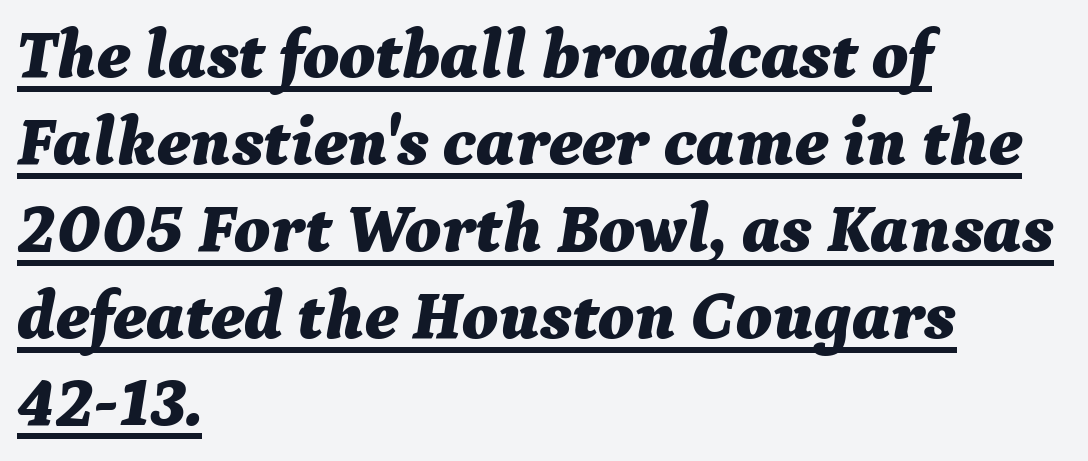
The image shows 69 px bold type, italic (leaning right); set left-aligned, normal line spacing (1.26x), normal letter spacing, underlined; medium stroke contrast and a medium x-height.
